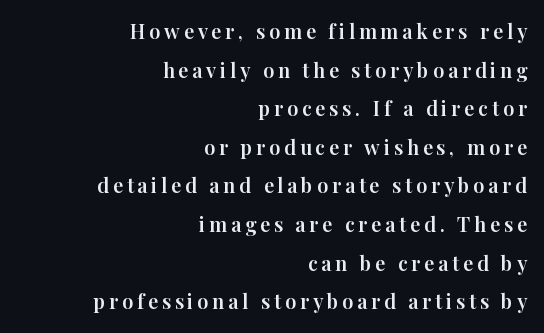
Visually the block forms a straight wall on the right and a jagged coastline on the left. Leading is clearly above the norm, producing a sparse column. Italic? Not at all — the glyphs are vertical. The zone under the glyphs is completely vacant.
